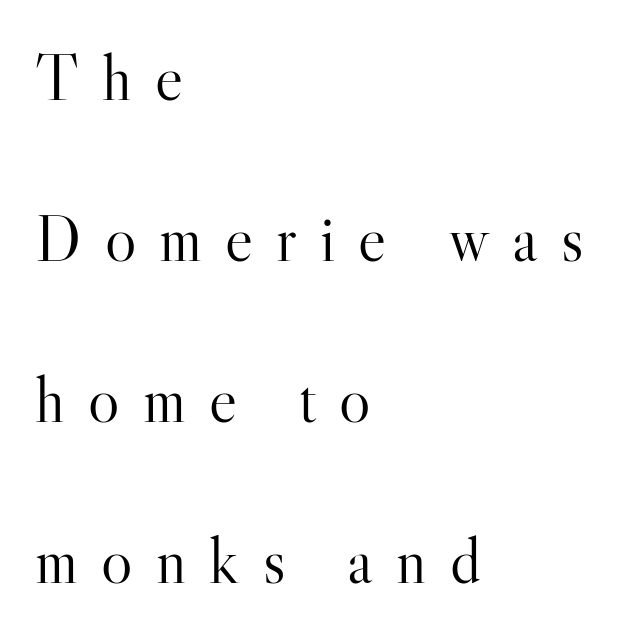
Caption: expanded tracking, letters set apart. Airy leading. These lines are rendered in a variable-pitch font. Glance below the letters and you will spot only blank space. These lines stack with their left ends in a neat column.
